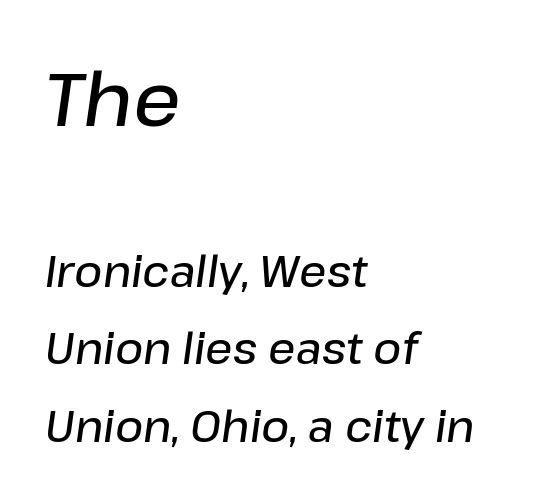
{"italic": "yes", "lean": "right", "slant_degrees": 8, "bold": "semi", "weight": "semibold", "width": "normal", "stroke_contrast": "low", "x_height": "medium", "monospaced": "no", "underline": "no", "align": "left", "line_spacing_ratio": 1.8, "letter_spacing": "normal", "letter_spacing_em": 0.0, "larger_block": "first", "size_ratio": 1.74, "glyph_px": 75}
